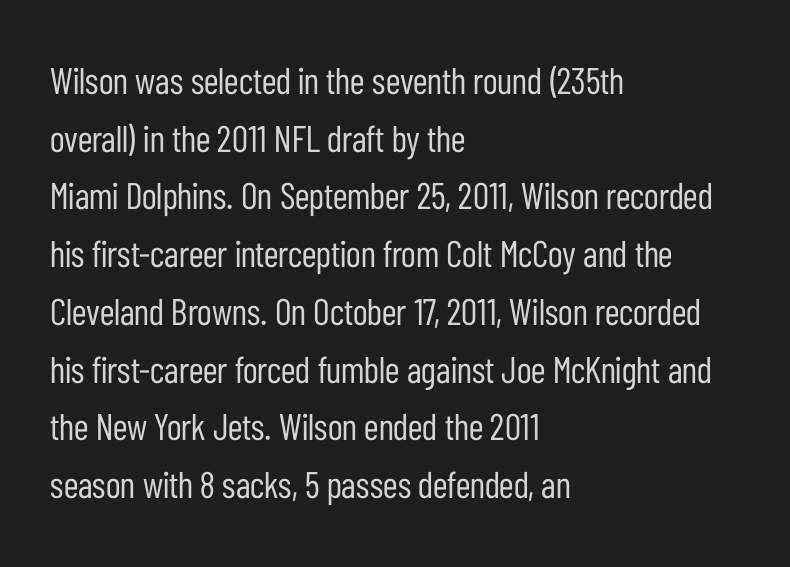
The image shows 37 px regular-weight, condensed sans-serif type, upright; set left-aligned, normal line spacing (1.56x), normal letter spacing, not underlined; low stroke contrast and a medium x-height.
